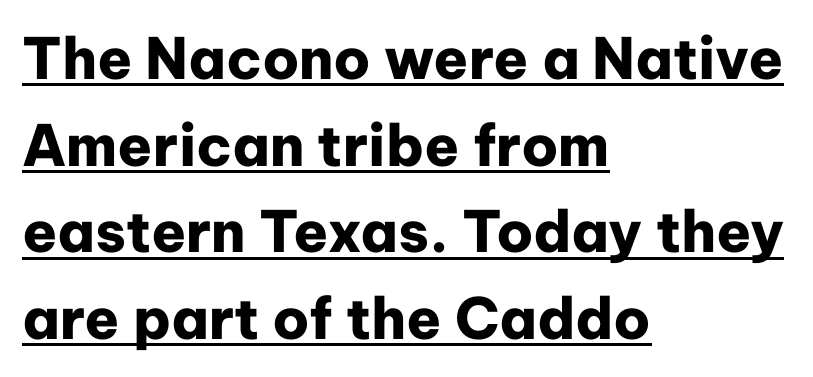
{"serif": "no", "italic": "no", "bold": "yes", "weight": "heavy", "width": "normal", "stroke_contrast": "low", "x_height": "medium", "monospaced": "no", "underline": "yes", "align": "left", "line_spacing": "normal", "line_spacing_ratio": 1.52, "letter_spacing": "normal", "letter_spacing_em": 0.0, "glyph_px": 57}
